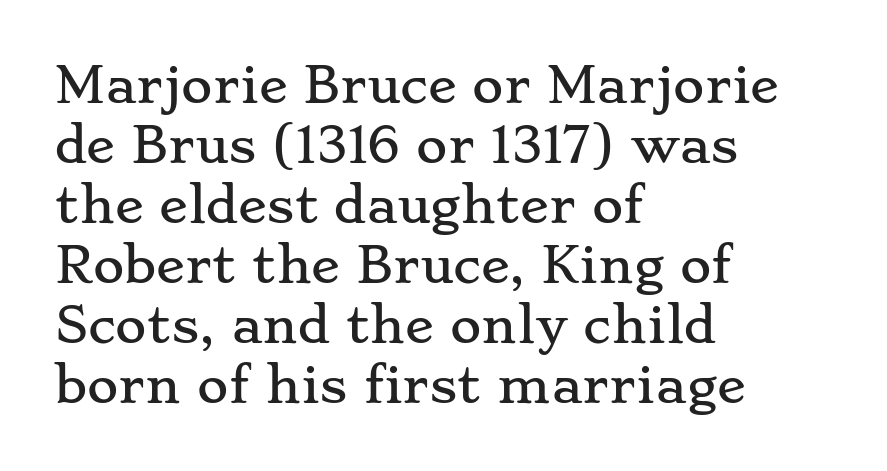
Q: Is the text italic (slanted)? A: No, it is upright.
Q: Is the typeface a serif or a sans-serif typeface? A: Serif.
Q: Is the text underlined? A: No.
Q: How is the paragraph aligned? A: Left-aligned.
Q: Is the spacing between letters normal or unusually wide? A: Normal.
Q: Is the spacing between lines tight, normal or loose? A: Normal.
Q: Width (condensed, normal, or wide)? A: Wide.
Q: Stroke contrast? A: Low.
Q: x-height? A: Small.
Q: Monospaced? A: No.
